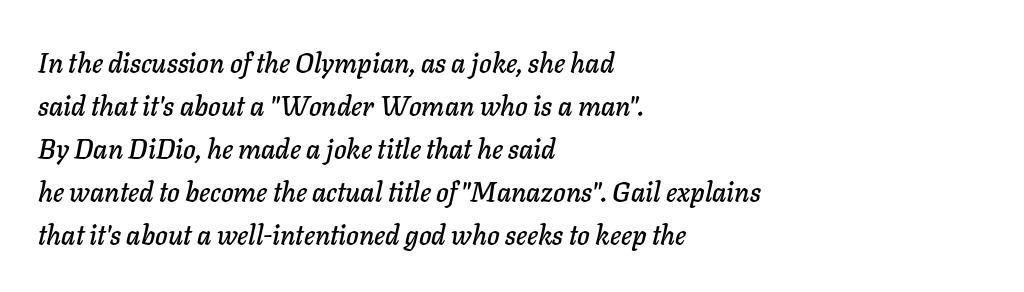
Interline gaps are of average width in this sample. This sample is left-justified, so line endings fall wherever the words run out. Posture: slanted. The words here are not underlined.
